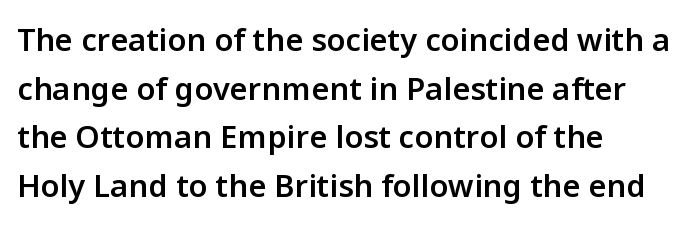
{"serif": "no", "italic": "no", "bold": "semi", "weight": "semibold", "width": "normal", "stroke_contrast": "low", "x_height": "medium", "monospaced": "no", "underline": "no", "align": "left", "line_spacing": "normal", "line_spacing_ratio": 1.57, "letter_spacing": "normal", "letter_spacing_em": 0.0, "glyph_px": 31}
